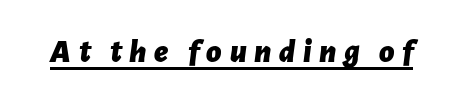
The image shows 33 px bold type, italic (leaning right); set unusually wide letter spacing (+0.23 em), underlined; low stroke contrast and a medium x-height.
